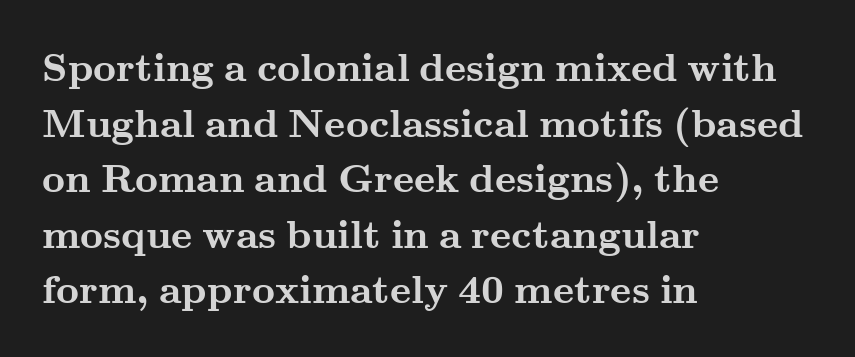
Q: Is the text bold? A: Yes.
Q: Is the text italic (slanted)? A: No, it is upright.
Q: Is the typeface a serif or a sans-serif typeface? A: Serif.
Q: Is the text underlined? A: No.
Q: How is the paragraph aligned? A: Left-aligned.
Q: Is the spacing between letters normal or unusually wide? A: Normal.
Q: Is the spacing between lines tight, normal or loose? A: Normal.
Q: Width (condensed, normal, or wide)? A: Wide.
Q: Stroke contrast? A: Medium.
Q: x-height? A: Small.
Q: Monospaced? A: No.
